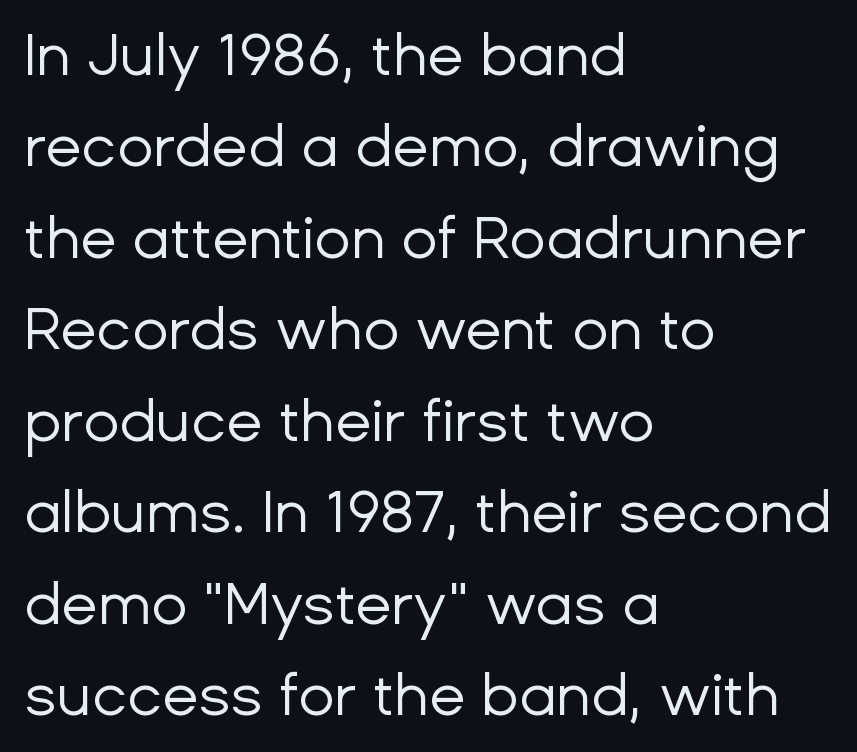
Q: Is the text bold? A: No.
Q: Is the text italic (slanted)? A: No, it is upright.
Q: Is the typeface a serif or a sans-serif typeface? A: Sans-serif.
Q: Is the text underlined? A: No.
Q: How is the paragraph aligned? A: Left-aligned.
Q: Is the spacing between letters normal or unusually wide? A: Normal.
Q: Is the spacing between lines tight, normal or loose? A: Normal.
Q: Width (condensed, normal, or wide)? A: Normal.
Q: Stroke contrast? A: Low.
Q: x-height? A: Medium.
Q: Monospaced? A: No.
